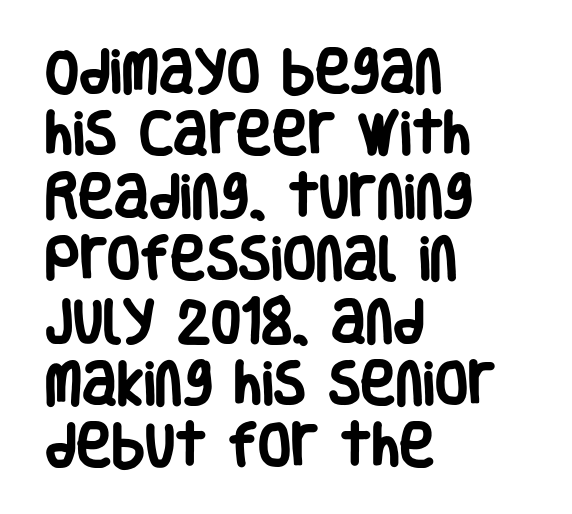
{"serif": "no", "italic": "no", "bold": "yes", "weight": "heavy", "width": "condensed", "stroke_contrast": "low", "x_height": "large", "monospaced": "no", "underline": "no", "align": "left", "line_spacing": "normal", "line_spacing_ratio": 1.3, "letter_spacing": "normal", "letter_spacing_em": 0.0, "glyph_px": 48}
